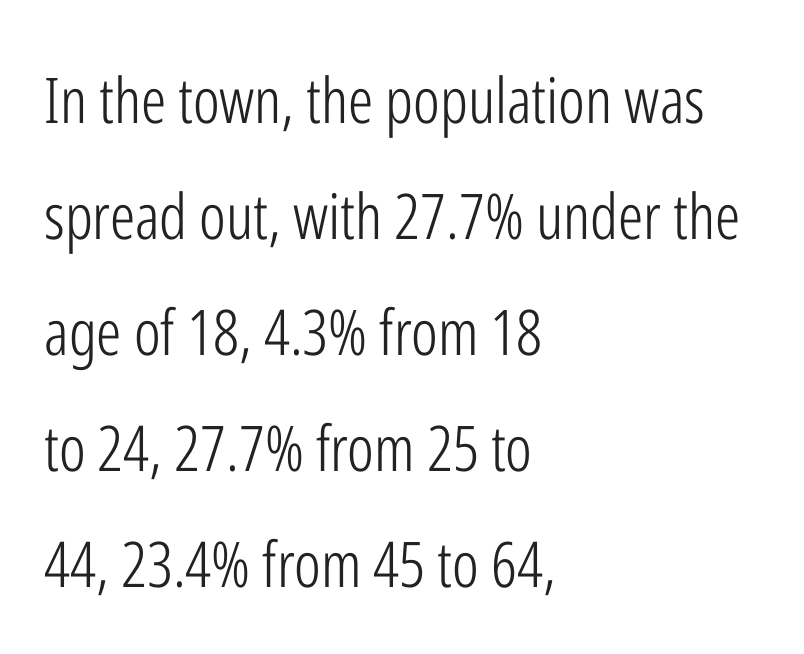
{"serif": "no", "italic": "no", "bold": "no", "weight": "light", "width": "condensed", "stroke_contrast": "low", "x_height": "medium", "monospaced": "no", "underline": "no", "align": "left", "line_spacing_ratio": 1.84, "letter_spacing": "normal", "letter_spacing_em": 0.0, "glyph_px": 63}
